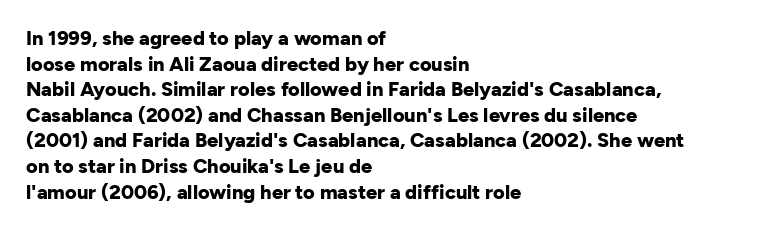
Q: Is the text bold? A: Yes.
Q: Is the text italic (slanted)? A: No, it is upright.
Q: Is the text underlined? A: No.
Q: How is the paragraph aligned? A: Left-aligned.
Q: Is the spacing between letters normal or unusually wide? A: Normal.
Q: Is the spacing between lines tight, normal or loose? A: Normal.
